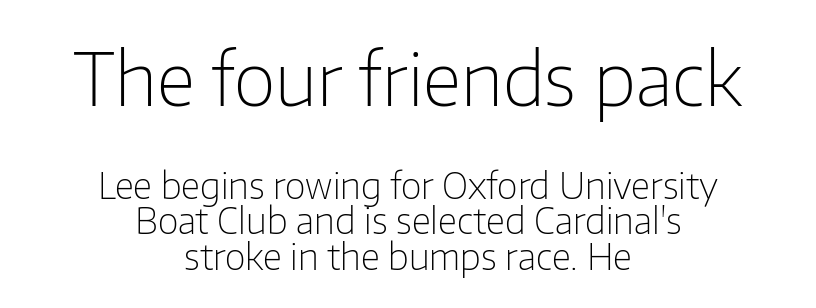
{"serif": "no", "italic": "no", "bold": "no", "weight": "light", "width": "normal", "stroke_contrast": "low", "x_height": "medium", "monospaced": "no", "underline": "no", "align": "center", "line_spacing": "tight", "line_spacing_ratio": 0.99, "letter_spacing": "normal", "letter_spacing_em": 0.0, "larger_block": "first", "size_ratio": 2.03, "glyph_px": 73}
